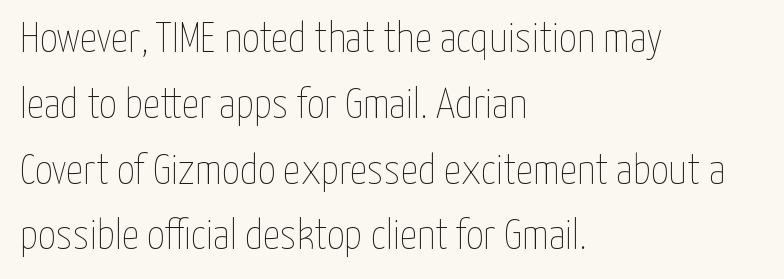
The image shows 43 px thin, condensed type, upright; set left-aligned, normal line spacing (1.53x), normal letter spacing, not underlined; low stroke contrast and a medium x-height.
